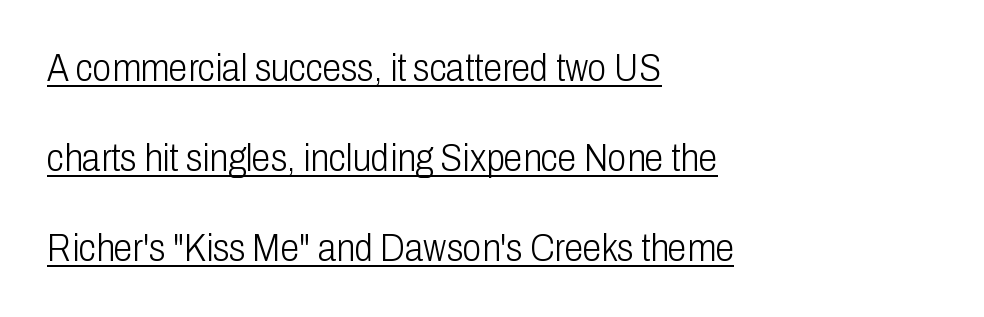
{"serif": "no", "italic": "no", "bold": "no", "weight": "light", "width": "condensed", "stroke_contrast": "low", "x_height": "medium", "monospaced": "no", "underline": "yes", "align": "left", "line_spacing": "loose", "line_spacing_ratio": 2.37, "letter_spacing": "normal", "letter_spacing_em": 0.0, "glyph_px": 38}
